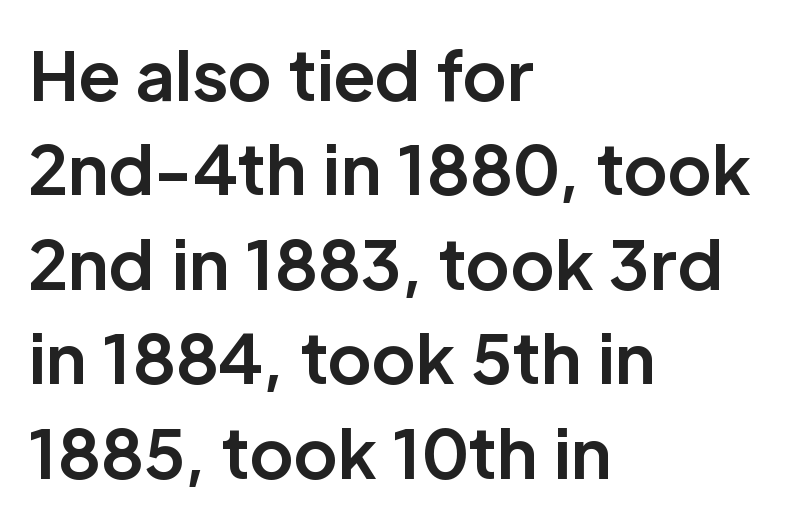
Q: Is the text bold? A: Yes.
Q: Is the text italic (slanted)? A: No, it is upright.
Q: Is the typeface a serif or a sans-serif typeface? A: Sans-serif.
Q: Is the text underlined? A: No.
Q: How is the paragraph aligned? A: Left-aligned.
Q: Is the spacing between letters normal or unusually wide? A: Normal.
Q: Is the spacing between lines tight, normal or loose? A: Normal.
Q: Width (condensed, normal, or wide)? A: Normal.
Q: Stroke contrast? A: Low.
Q: x-height? A: Medium.
Q: Monospaced? A: No.
